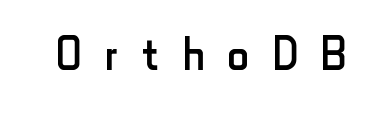
Q: Is the text bold? A: No.
Q: Is the text italic (slanted)? A: No, it is upright.
Q: Is the typeface a serif or a sans-serif typeface? A: Sans-serif.
Q: Is the text underlined? A: No.
Q: Is the spacing between letters normal or unusually wide? A: Unusually wide.
Q: Width (condensed, normal, or wide)? A: Condensed.
Q: Stroke contrast? A: Low.
Q: x-height? A: Small.
Q: Monospaced? A: No.
